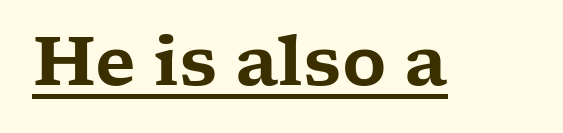
{"serif": "yes", "italic": "no", "width": "wide", "stroke_contrast": "low", "x_height": "medium", "monospaced": "no", "underline": "yes", "letter_spacing": "normal", "letter_spacing_em": 0.0, "glyph_px": 68}
